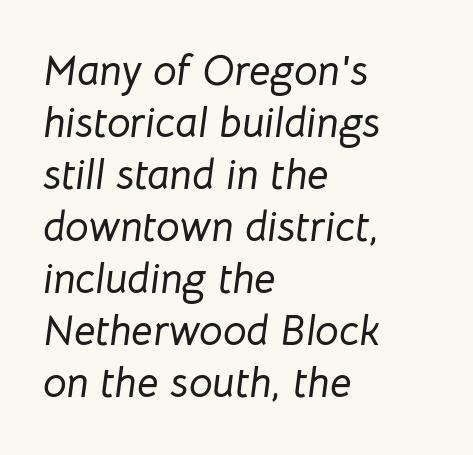
{"italic": "yes", "lean": "right", "slant_degrees": 8, "width": "normal", "stroke_contrast": "low", "x_height": "medium", "monospaced": "no", "underline": "no", "align": "left", "line_spacing_ratio": 1.24, "letter_spacing": "normal", "letter_spacing_em": 0.0, "glyph_px": 42}
